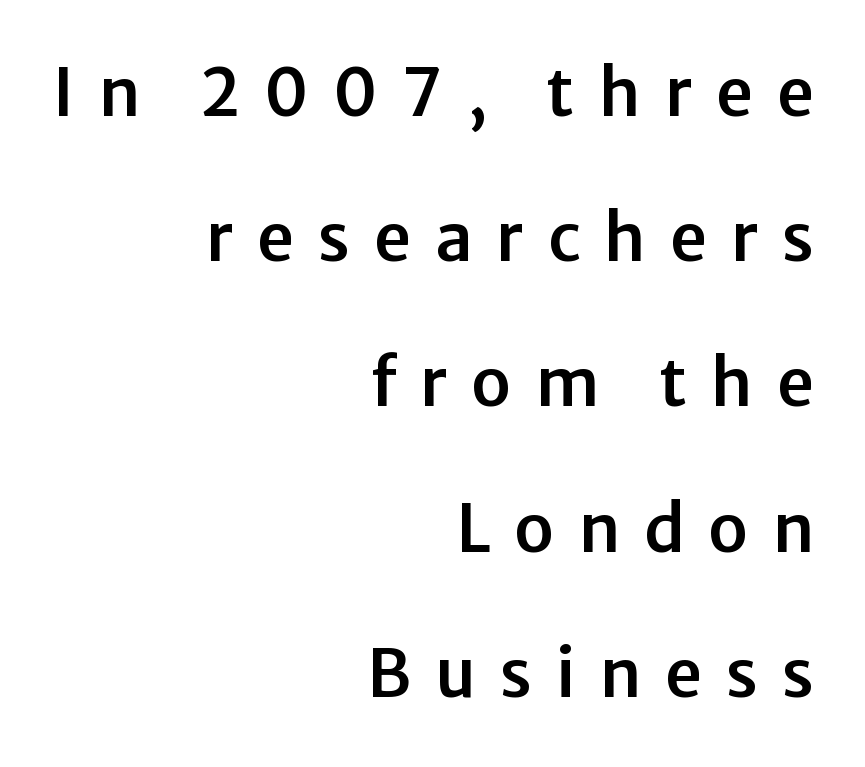
{"serif": "no", "italic": "no", "width": "normal", "stroke_contrast": "low", "x_height": "medium", "monospaced": "no", "underline": "no", "align": "right", "line_spacing": "loose", "line_spacing_ratio": 2.2, "letter_spacing": "wide", "letter_spacing_em": 0.36, "glyph_px": 66}
